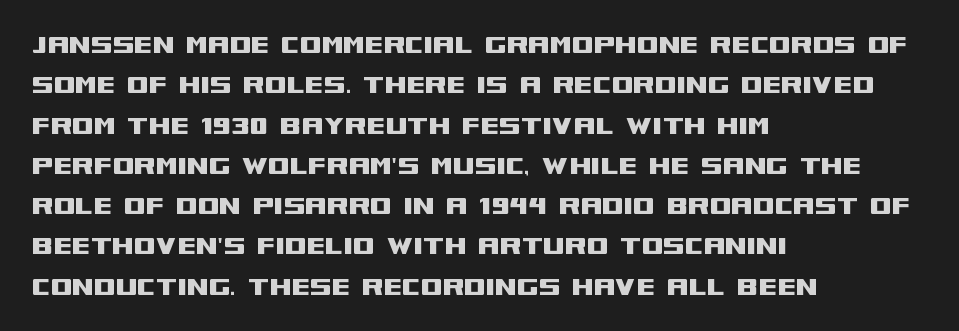
{"serif": "no", "italic": "no", "width": "wide", "stroke_contrast": "medium", "x_height": "large", "monospaced": "no", "underline": "no", "align": "left", "line_spacing": "normal", "line_spacing_ratio": 1.3, "letter_spacing": "normal", "letter_spacing_em": 0.0, "glyph_px": 31}
